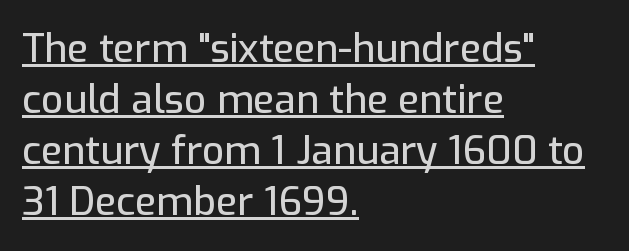
The image shows 39 px sans-serif type, upright; set left-aligned, normal line spacing (1.31x), normal letter spacing, underlined; low stroke contrast and a medium x-height.
